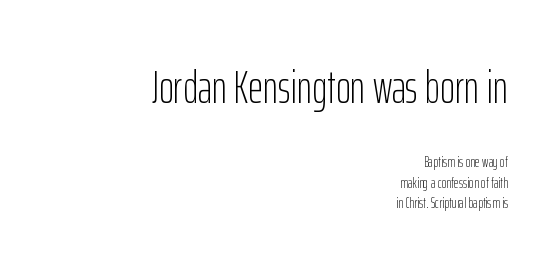
Nope, no serifs anywhere on these letters. What stands out about the letter spacing? Nothing — it is the standard amount. Typeset ragged left — the right edge is the straight one. Is there much room between lines? A standard amount, neither cramped nor airy.
